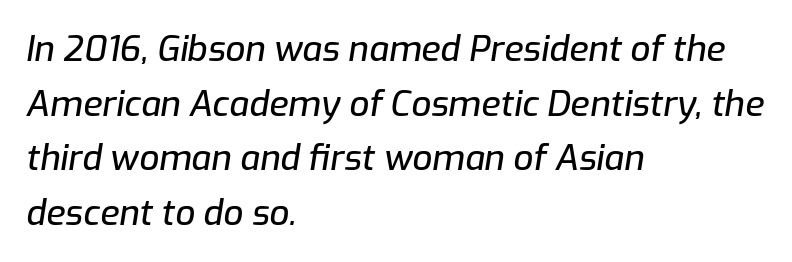
The image shows 35 px text type, italic (leaning right); set left-aligned, normal line spacing (1.56x), normal letter spacing, not underlined; low stroke contrast and a medium x-height.
